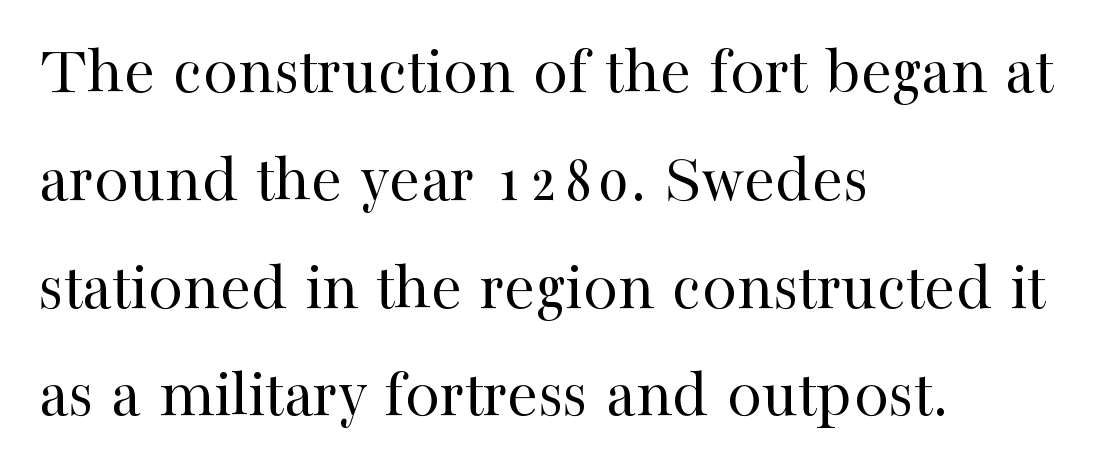
Q: Is the text bold? A: No.
Q: Is the text italic (slanted)? A: No, it is upright.
Q: Is the typeface a serif or a sans-serif typeface? A: Serif.
Q: Is the text underlined? A: No.
Q: How is the paragraph aligned? A: Left-aligned.
Q: Is the spacing between letters normal or unusually wide? A: Normal.
Q: Is the spacing between lines tight, normal or loose? A: Normal.
Q: Width (condensed, normal, or wide)? A: Normal.
Q: Stroke contrast? A: High.
Q: x-height? A: Medium.
Q: Monospaced? A: No.
